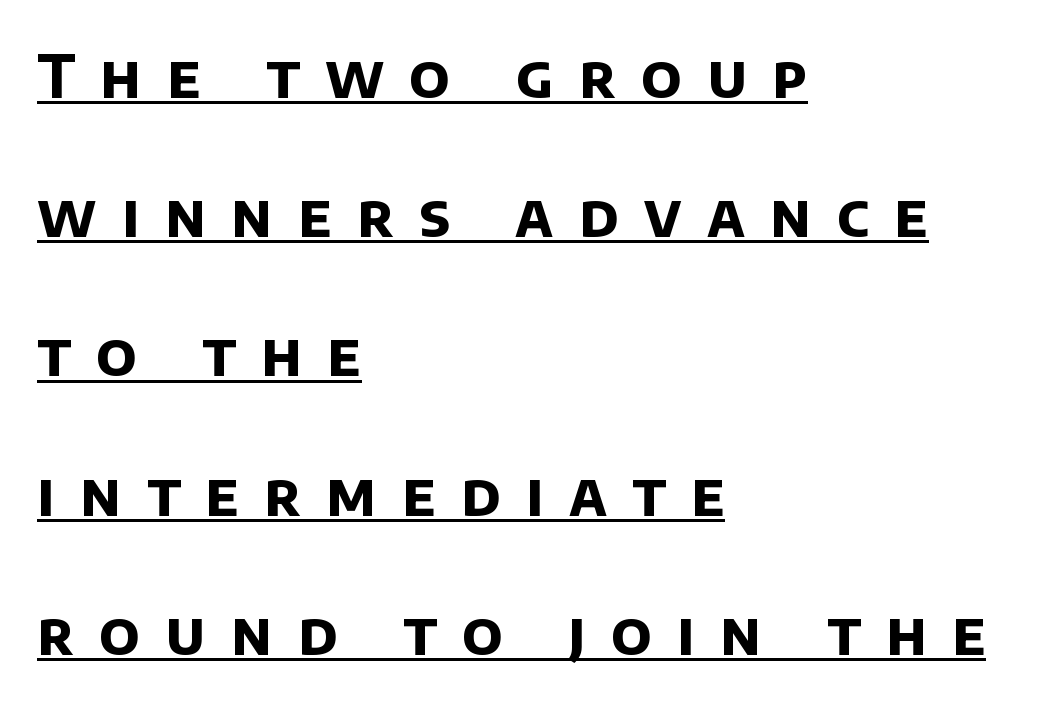
These lines are set flush left with a ragged right edge. Rows of type keep a wide berth in the vertical direction. Like a heading marked for emphasis, these lines bear an underscore. Summary of weight: heavy, a full bold. This is sans-serif lettering, the kind often seen on screens and signage.
